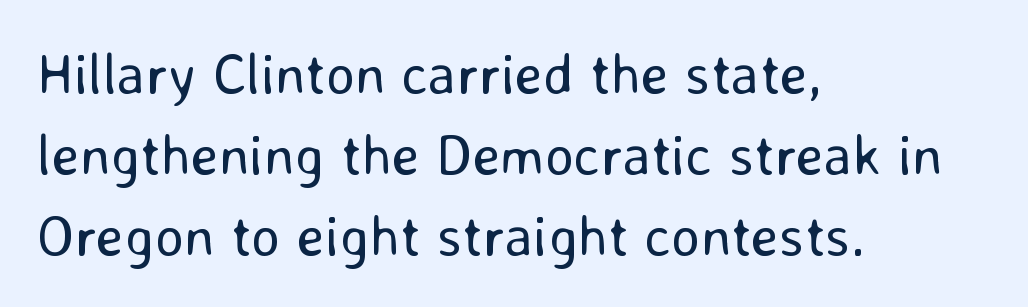
Look at the tracking — it's just the regular setting, nothing added. Rule under the text: the space is simply empty. Weight: regular or lighter. The designer went with a sans here, leaving each stem footless. These lines are set flush left with a ragged right edge.
